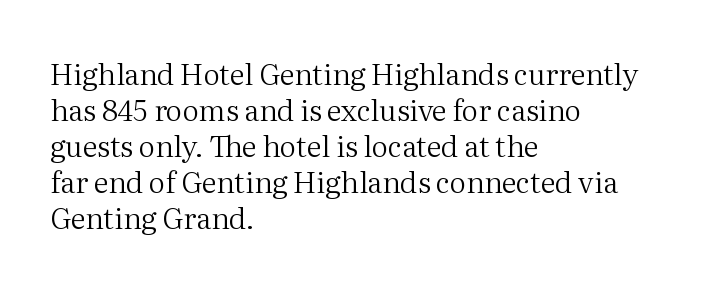
The image shows 29 px regular-weight serif type, upright; set left-aligned, line spacing 1.24x, normal letter spacing, not underlined; medium stroke contrast and a medium x-height.
